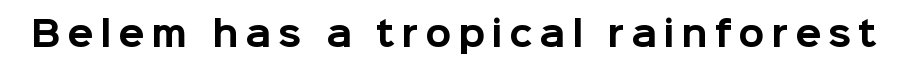
Q: Is the text bold? A: Yes.
Q: Is the text italic (slanted)? A: No, it is upright.
Q: Is the typeface a serif or a sans-serif typeface? A: Sans-serif.
Q: Is the text underlined? A: No.
Q: Is the spacing between letters normal or unusually wide? A: Unusually wide.
Q: Width (condensed, normal, or wide)? A: Normal.
Q: Stroke contrast? A: Low.
Q: x-height? A: Medium.
Q: Monospaced? A: No.
